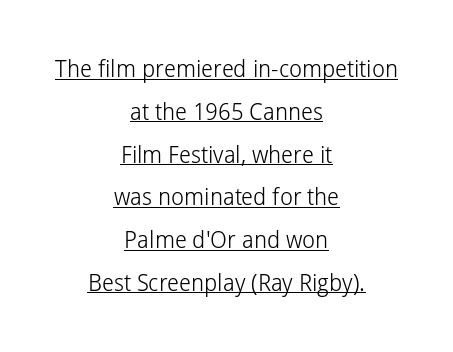
The image shows 23 px text type, upright; set centered, line spacing 1.86x, normal letter spacing, underlined.
